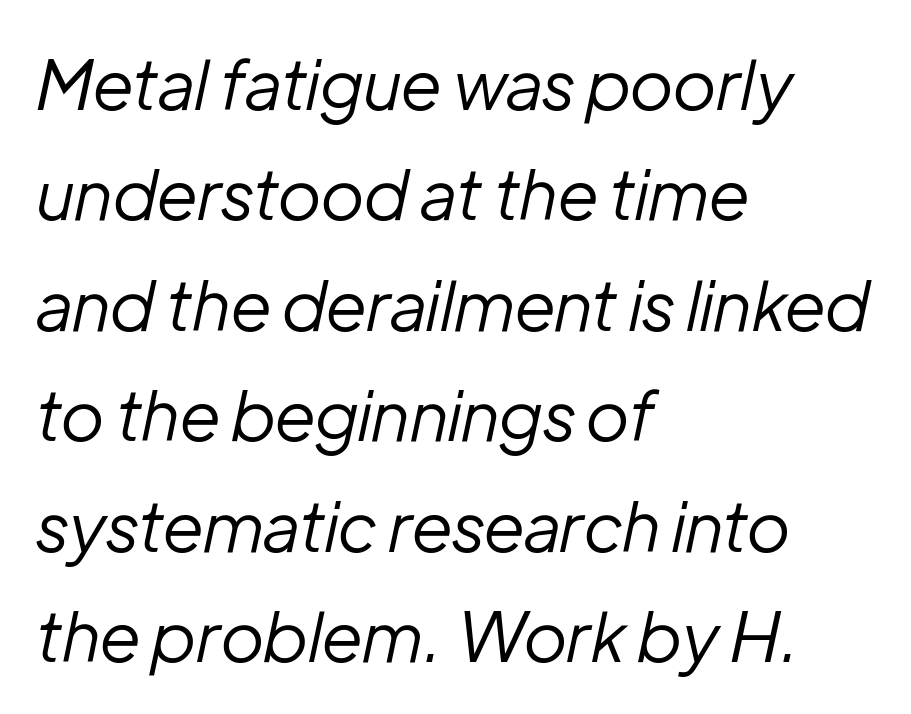
{"italic": "yes", "lean": "right", "slant_degrees": 12, "bold": "no", "weight": "regular", "width": "normal", "stroke_contrast": "low", "x_height": "medium", "monospaced": "no", "underline": "no", "align": "left", "line_spacing": "normal", "line_spacing_ratio": 1.6, "letter_spacing": "normal", "letter_spacing_em": 0.0, "glyph_px": 69}
